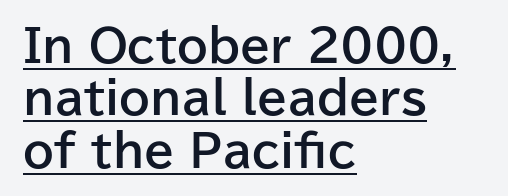
The typography opts for an upright posture over an oblique one. Line starts are locked; line ends wander. Compared with typical body copy, the letter spacing here is the same. Nothing sits at the stroke ends, so this counts as sans-serif. The string is rendered with underlining switched on. Strong, thick strokes mark this as bold type.
